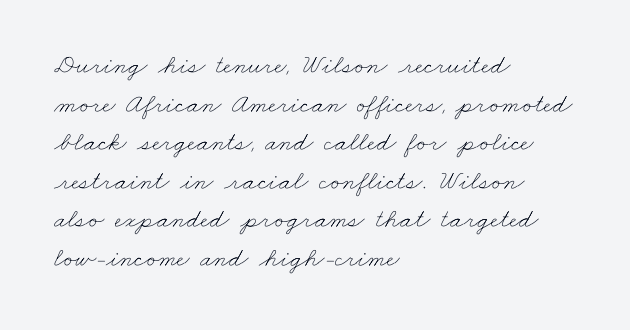
Q: Is the text bold? A: No.
Q: Is the text underlined? A: No.
Q: How is the paragraph aligned? A: Left-aligned.
Q: Is the spacing between letters normal or unusually wide? A: Normal.
Q: Is the spacing between lines tight, normal or loose? A: Normal.
